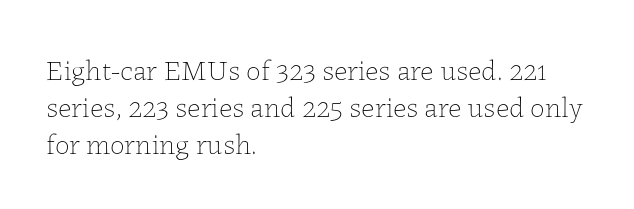
No chunkiness to these letters — they're not bold. Clear beneath every line of the passage. Successive baselines arrive at the customary interval. The face used here is rendered with its standard letterfit. Each line starts at the same left margin while the right side varies.
